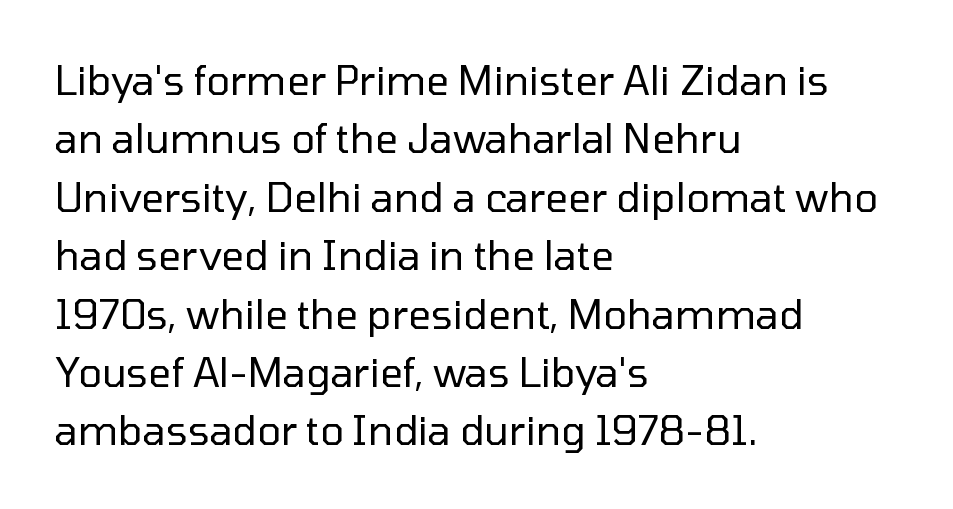
The space between consecutive lines is moderate. The face used here is a sans, in the tradition of grotesques and geometrics. The gap between lines stays unmarked. Teacher's note: observe the even left margin — that is flush-left alignment. Posture: vertical. This sample has the flowing, uneven cadence of proportional lettering.
